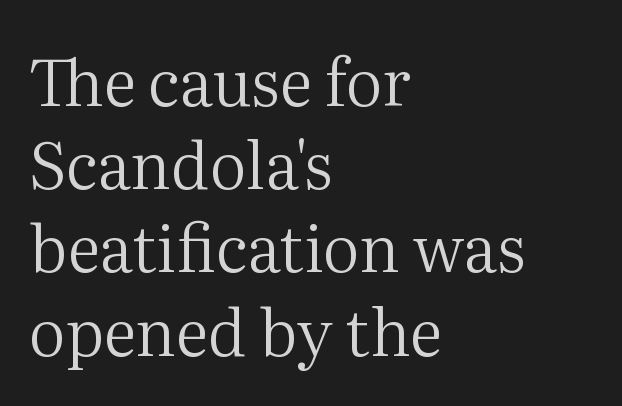
Q: Is the text bold? A: No.
Q: Is the text italic (slanted)? A: No, it is upright.
Q: Is the typeface a serif or a sans-serif typeface? A: Serif.
Q: Is the text underlined? A: No.
Q: How is the paragraph aligned? A: Left-aligned.
Q: Is the spacing between letters normal or unusually wide? A: Normal.
Q: Is the spacing between lines tight, normal or loose? A: Normal.
Q: Width (condensed, normal, or wide)? A: Normal.
Q: Stroke contrast? A: Medium.
Q: x-height? A: Medium.
Q: Monospaced? A: No.
